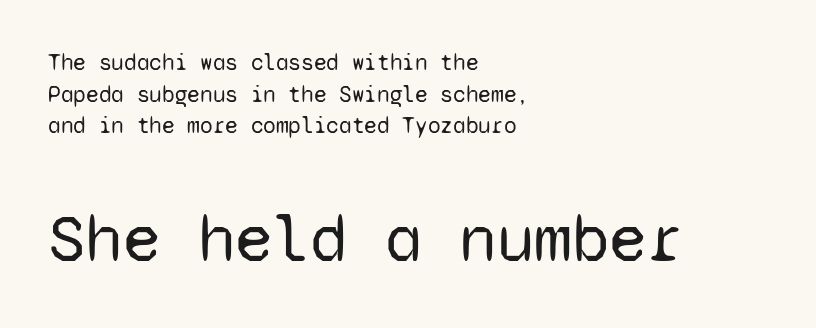
Q: Is the text bold? A: No.
Q: Is the text italic (slanted)? A: No, it is upright.
Q: Is the typeface a serif or a sans-serif typeface? A: Sans-serif.
Q: Is the text underlined? A: No.
Q: How is the paragraph aligned? A: Left-aligned.
Q: Is the spacing between letters normal or unusually wide? A: Normal.
Q: Is the spacing between lines tight, normal or loose? A: Normal.
Q: Which block of text is set in a larger size, the first (top) or the second (bottom)? A: The second (bottom) one.
Q: Width (condensed, normal, or wide)? A: Normal.
Q: Stroke contrast? A: Low.
Q: x-height? A: Medium.
Q: Monospaced? A: Yes.
